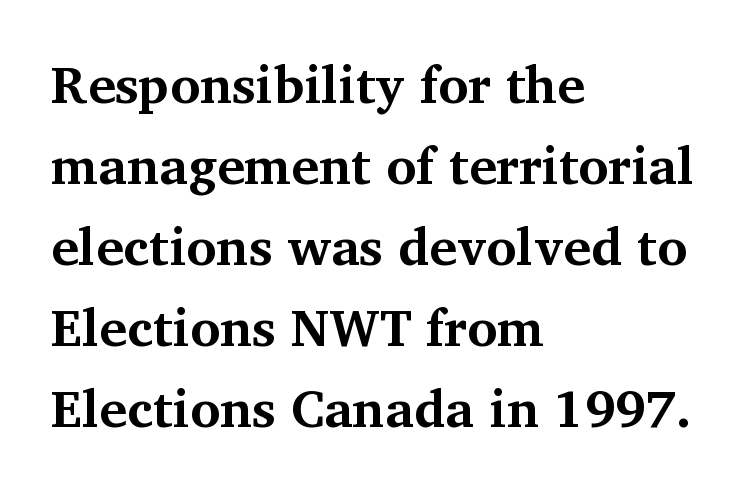
Plain, unruled lines of type. The characters display serif detailing at their extremities. Baseline-to-baseline distance is the conventional proportion of letter height. The compositor pushed each line to the left boundary. A full-strength bold gives these letters their thick strokes. The horizontal fit of the characters is conventional and even.
